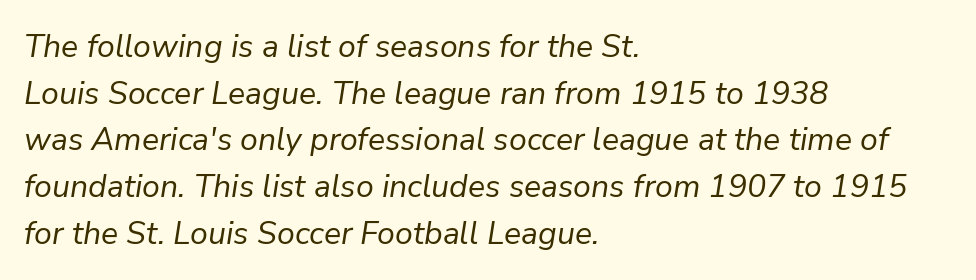
The image shows 32 px regular-weight type, italic (leaning right); set left-aligned, normal line spacing (1.46x), normal letter spacing, not underlined; low stroke contrast and a medium x-height.
